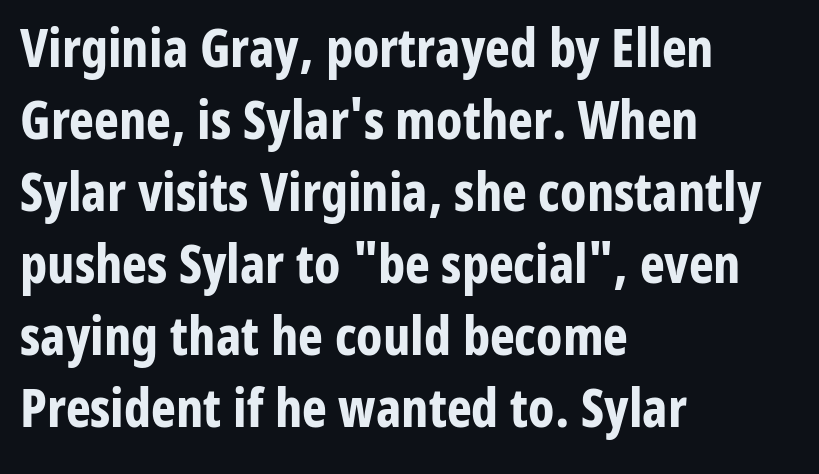
{"serif": "no", "italic": "no", "bold": "yes", "weight": "bold", "width": "condensed", "stroke_contrast": "low", "x_height": "medium", "monospaced": "no", "underline": "no", "align": "left", "line_spacing": "normal", "line_spacing_ratio": 1.36, "letter_spacing": "normal", "letter_spacing_em": 0.0, "glyph_px": 53}
